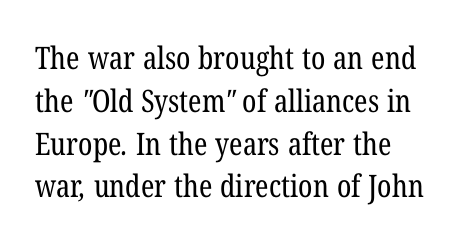
{"serif": "yes", "bold": "no", "weight": "regular", "width": "condensed", "stroke_contrast": "low", "x_height": "medium", "monospaced": "no", "underline": "no", "line_spacing": "normal", "line_spacing_ratio": 1.38, "letter_spacing": "normal", "letter_spacing_em": 0.0, "glyph_px": 31}
